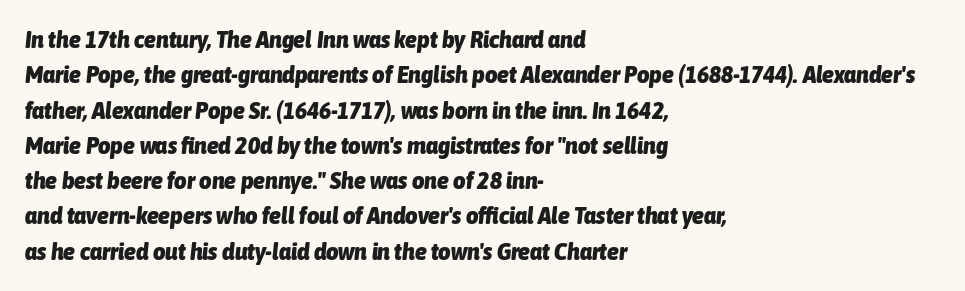
The designer left line spacing at the default. Its strokes are broad and dark, the hallmark of bold type. Italic: yes, the glyphs are oblique. Nothing unusual about the tracking: characters are spaced as the font intends. Clear beneath every line of the passage.
